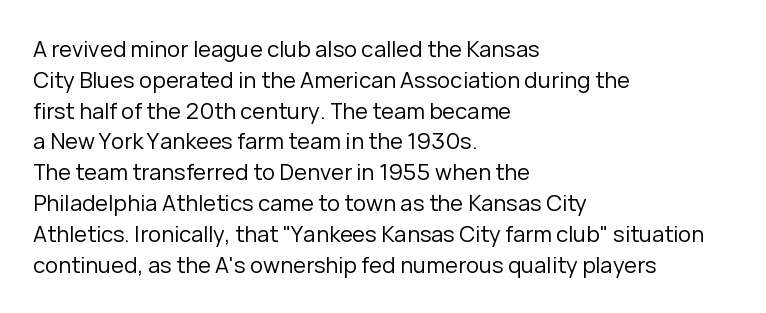
The image shows 22 px text type, upright; set left-aligned, normal line spacing (1.4x), normal letter spacing, not underlined.
